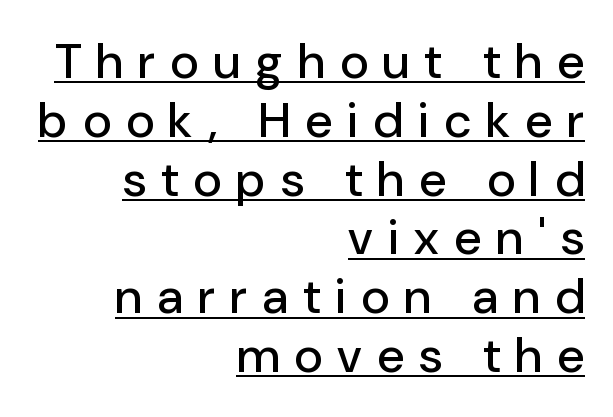
Is this a sans? Yes — the strokes have no serifs. Here the glyphs are tracked loosely, breaking word shapes into spaced letters. This sample uses an upright cut, with every glyph sitting square on the baseline. In CSS terms this would be text-align: right. These lines are rendered in a variable-pitch font. A rule runs beneath these lines of type.
